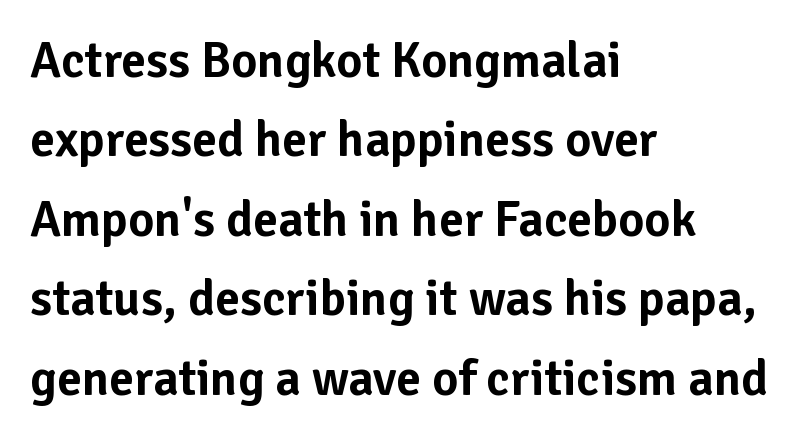
The image shows 50 px sans-serif type, upright; set left-aligned, normal line spacing (1.59x), normal letter spacing, not underlined; low stroke contrast and a medium x-height.
